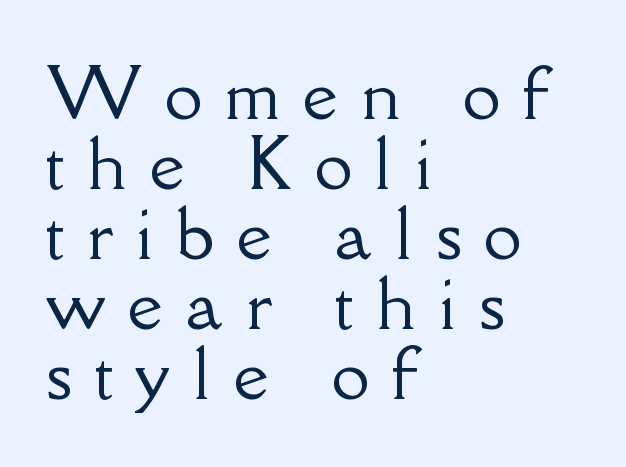
Teacher's note: observe the even left margin — that is flush-left alignment. Honestly, the letter spacing is so wide it's the main thing you notice. Serif or sans? Serif — the stroke terminals have little feet. Baseline-to-baseline distance is barely more than the letter height. In terms of posture, this sample is upright. These lines are rendered in a variable-pitch font.
